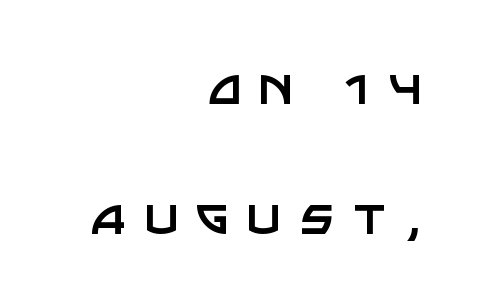
The image shows 60 px regular-weight sans-serif type, upright; set right-aligned, loose line spacing (2.17x), unusually wide letter spacing (+0.29 em), not underlined; low stroke contrast and a large x-height.
